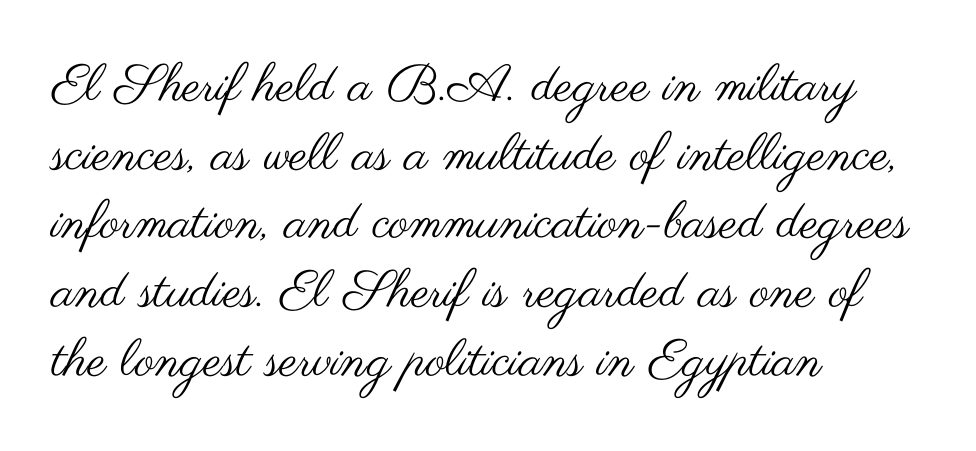
The specimen omits any rule beneath the text block's lines. Standard letterfit; no display-style spreading of the glyphs. Weight: not bold — regular or lighter.
